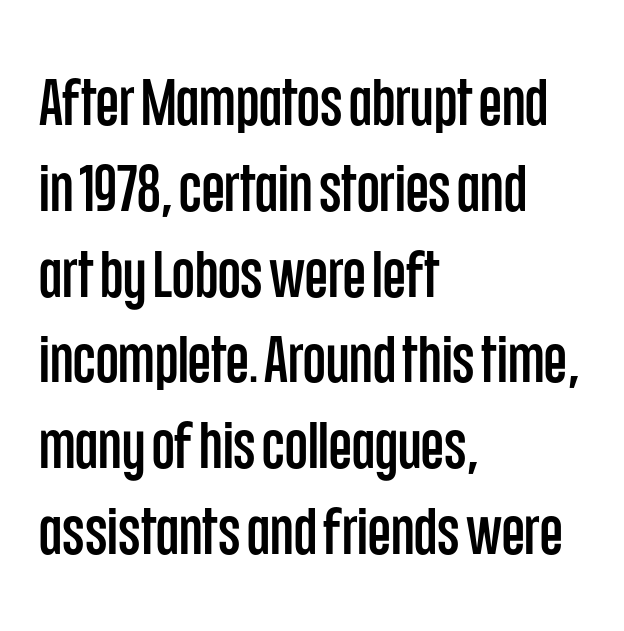
Q: Is the text italic (slanted)? A: No, it is upright.
Q: Is the typeface a serif or a sans-serif typeface? A: Sans-serif.
Q: Is the text underlined? A: No.
Q: How is the paragraph aligned? A: Left-aligned.
Q: Is the spacing between letters normal or unusually wide? A: Normal.
Q: Is the spacing between lines tight, normal or loose? A: Normal.
Q: Width (condensed, normal, or wide)? A: Condensed.
Q: Stroke contrast? A: Low.
Q: x-height? A: Large.
Q: Monospaced? A: No.
